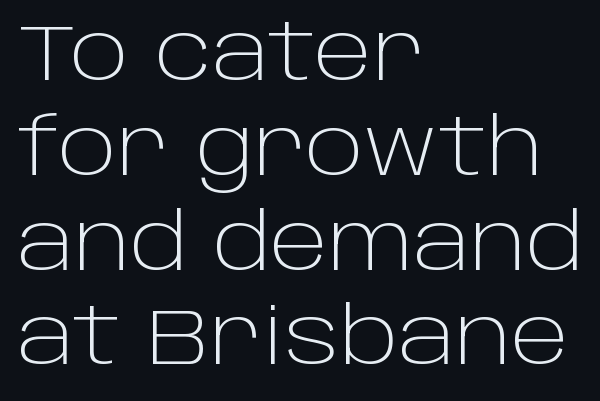
Check where the strokes stop: nothing finishes them off — pure sans. The gaps between neighbouring characters are ordinary and unremarkable. Left-aligned paragraph, ragged on the right. Tall strokes in this sample are plumb rather than angled. Descenders are the only things crossing below the line. The strokes carry an ordinary text weight at most.
